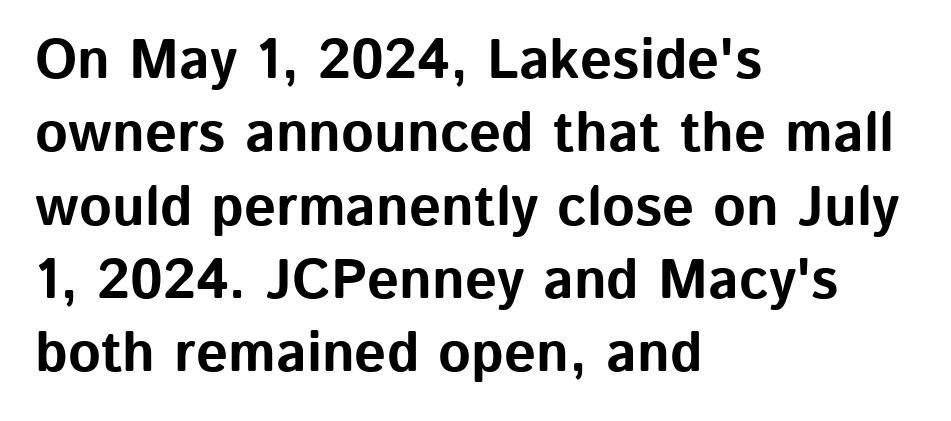
Q: Is the text bold? A: Yes.
Q: Is the text italic (slanted)? A: No, it is upright.
Q: Is the typeface a serif or a sans-serif typeface? A: Sans-serif.
Q: Is the text underlined? A: No.
Q: How is the paragraph aligned? A: Left-aligned.
Q: Is the spacing between letters normal or unusually wide? A: Normal.
Q: Is the spacing between lines tight, normal or loose? A: Normal.
Q: Width (condensed, normal, or wide)? A: Normal.
Q: Stroke contrast? A: Low.
Q: x-height? A: Medium.
Q: Monospaced? A: No.
